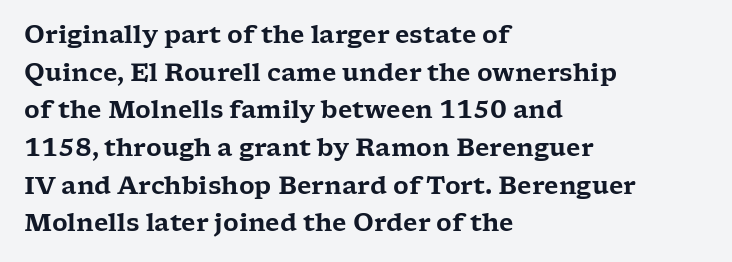
The image shows 24 px text type, upright; set left-aligned, normal line spacing (1.57x), normal letter spacing, not underlined.
